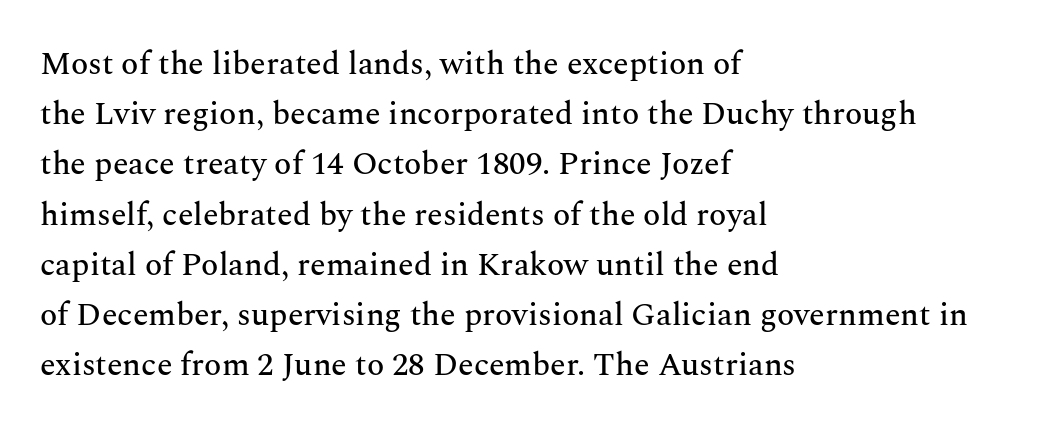
The image shows 32 px serif type, upright; set left-aligned, normal line spacing (1.57x), normal letter spacing, not underlined; medium stroke contrast and a medium x-height.
